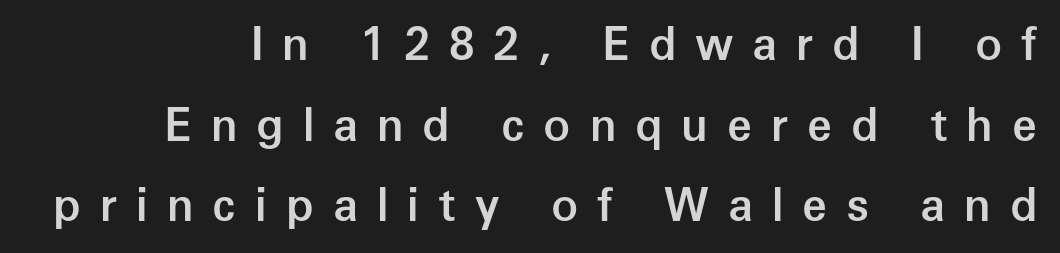
It's the straight-up-and-down kind of type. Only glyphs here, with clear space below each row. Its strokes are somewhat broadened, the hallmark of semibold type. Each letter's strokes conclude bluntly, with no projecting serifs. These lines are rendered in a variable-pitch font. Look at the tracking — it's clearly loosened, letters drifting apart.
